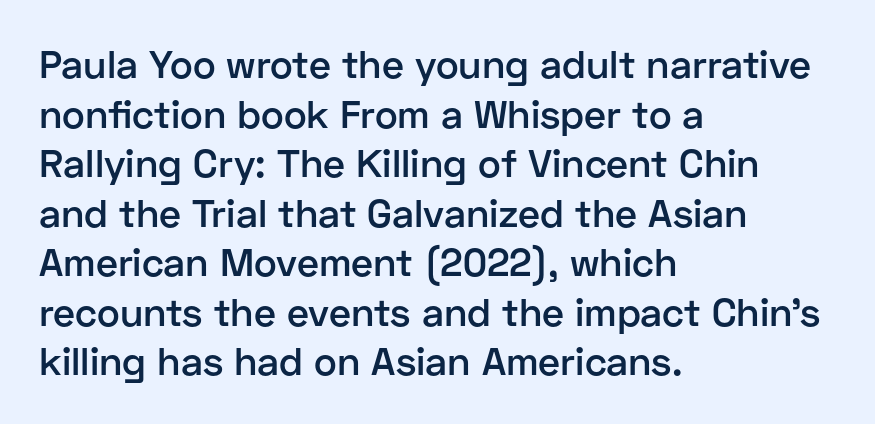
In terms of posture, this sample is upright. Compared with a centered layout, this one pins lines to the left instead. These words are printed semibold, heavier than regular yet not bold. Short note: letters normally spaced. This sample uses a sans-serif face. Descender tails drop into unmarked territory.
